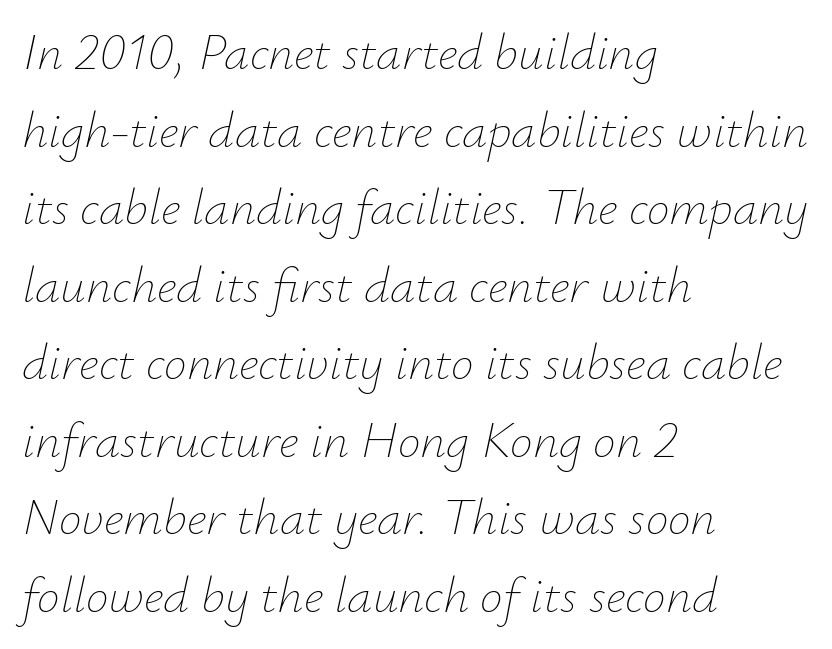
The image shows 51 px thin type, italic (leaning right); set left-aligned, normal line spacing (1.52x), normal letter spacing, not underlined; low stroke contrast and a small x-height.
